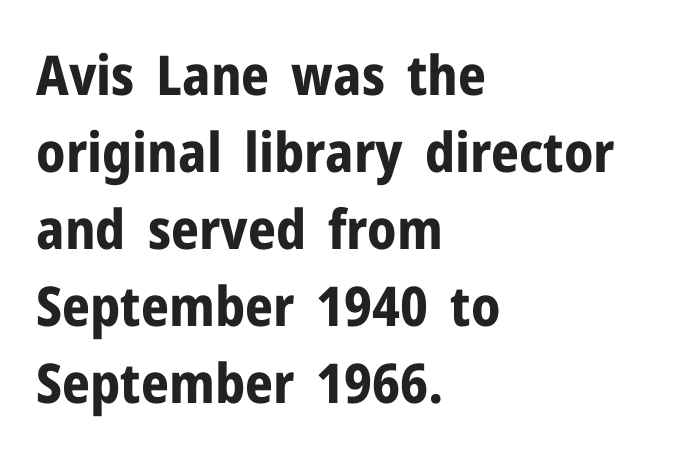
{"serif": "no", "italic": "no", "bold": "yes", "weight": "bold", "width": "normal", "stroke_contrast": "low", "x_height": "medium", "monospaced": "no", "underline": "no", "align": "left", "line_spacing": "normal", "line_spacing_ratio": 1.4, "letter_spacing": "normal", "letter_spacing_em": 0.0, "glyph_px": 55}
